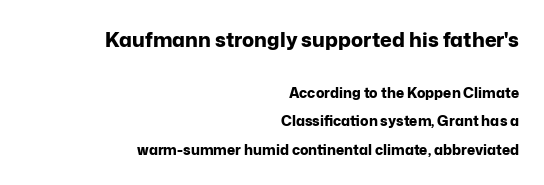
Q: Is the text bold? A: Yes.
Q: Is the text italic (slanted)? A: No, it is upright.
Q: Is the text underlined? A: No.
Q: How is the paragraph aligned? A: Right-aligned.
Q: Is the spacing between letters normal or unusually wide? A: Normal.
Q: Is the spacing between lines tight, normal or loose? A: Loose.
Q: Which block of text is set in a larger size, the first (top) or the second (bottom)? A: The first (top) one.
